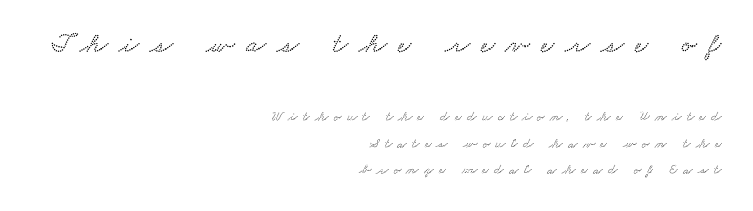
Character widths vary here, with narrow letters taking less room than wide ones. Short note: letters widely spaced. In terms of leading, this rendering errs on the spacious side. Typesetter's note — upper block bumped up in size, lower block left smaller. Descender tails drop into unmarked territory.
